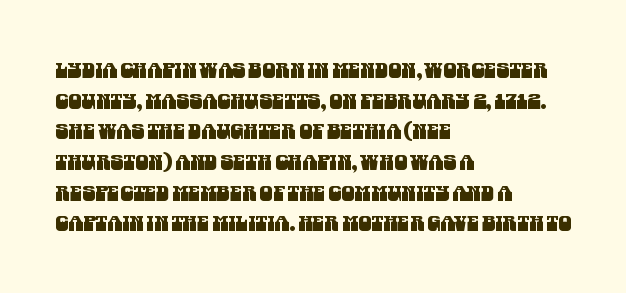
Q: Is the text underlined? A: No.
Q: How is the paragraph aligned? A: Left-aligned.
Q: Is the spacing between letters normal or unusually wide? A: Normal.
Q: Is the spacing between lines tight, normal or loose? A: Normal.
